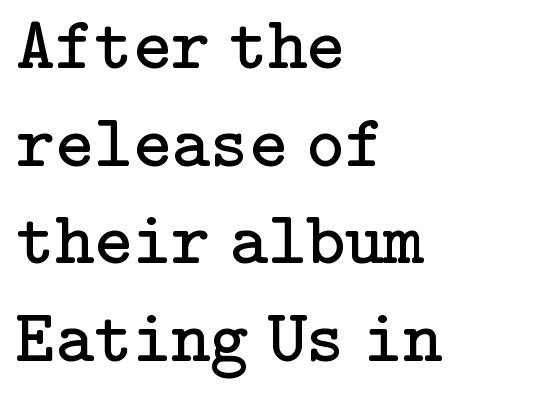
Q: Is the text bold? A: No.
Q: Is the text italic (slanted)? A: No, it is upright.
Q: Is the typeface a serif or a sans-serif typeface? A: Serif.
Q: Is the text underlined? A: No.
Q: How is the paragraph aligned? A: Left-aligned.
Q: Is the spacing between letters normal or unusually wide? A: Normal.
Q: Is the spacing between lines tight, normal or loose? A: Normal.
Q: Width (condensed, normal, or wide)? A: Normal.
Q: Stroke contrast? A: Low.
Q: x-height? A: Medium.
